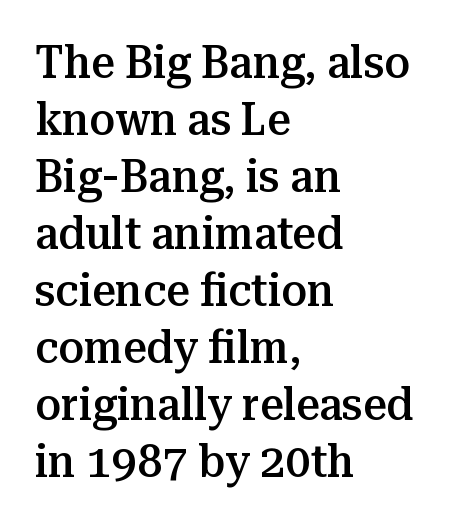
The font's upright variant was chosen for this text. The rag falls on the right side of this text block. Note the varied advance widths — an 'i' is clearly narrower than an 'm'. Plain, unruled lines of type. What stands out about the letter spacing? Nothing — it is the standard amount.
